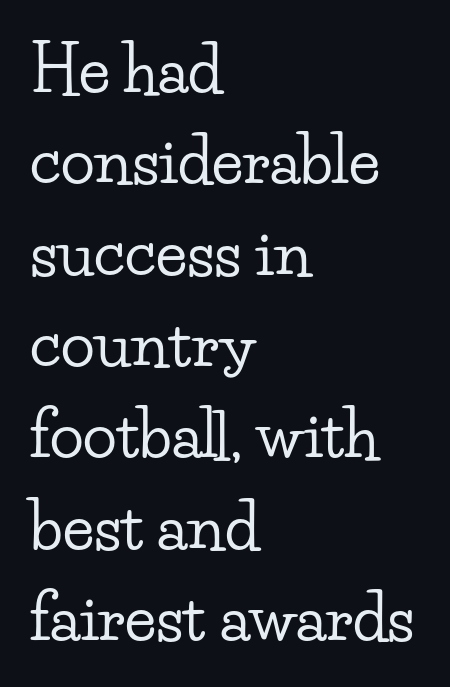
The image shows 63 px wide serif type, upright; set left-aligned, normal line spacing (1.45x), normal letter spacing, not underlined; low stroke contrast and a small x-height.
